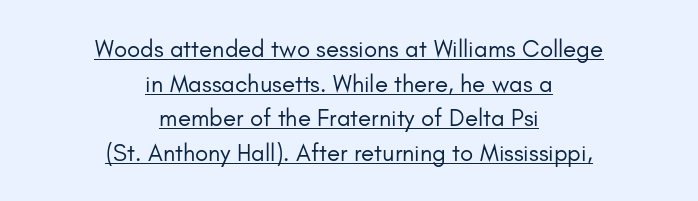
The image shows 24 px text type, upright; set centered, normal line spacing (1.44x), normal letter spacing, underlined.
